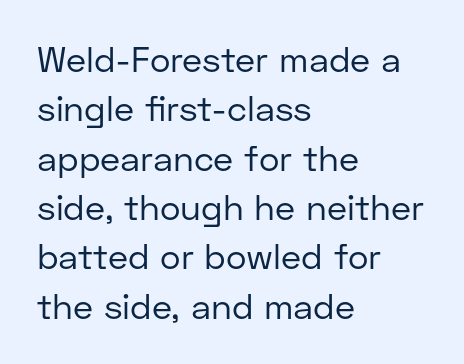
Type style note: lacks serifs. The vertical gap from one line to the next is medium. Tracking here is standard; glyphs follow each other at the usual distance. Bare-footed words on every line. Short and long lines alike share a common starting point at left. Unbolded letterforms with no extra heft.
